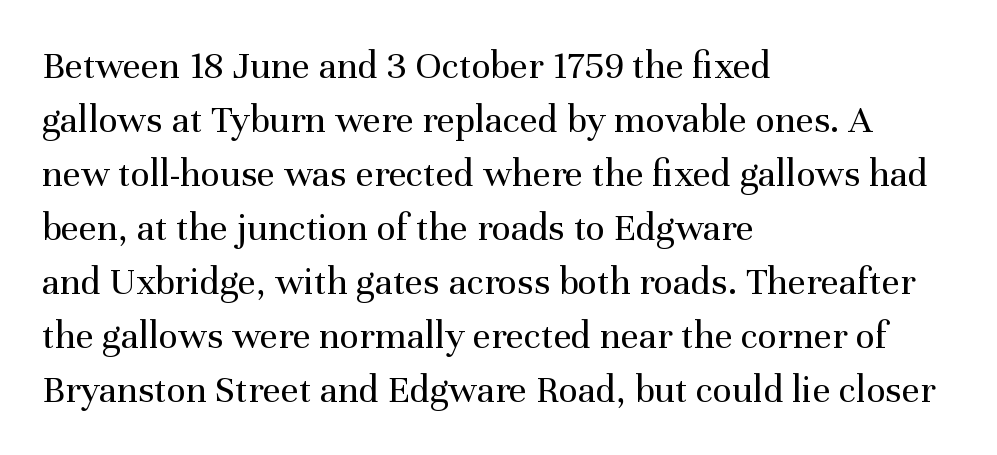
Q: Is the text bold? A: No.
Q: Is the text italic (slanted)? A: No, it is upright.
Q: Is the typeface a serif or a sans-serif typeface? A: Serif.
Q: Is the text underlined? A: No.
Q: How is the paragraph aligned? A: Left-aligned.
Q: Is the spacing between letters normal or unusually wide? A: Normal.
Q: Is the spacing between lines tight, normal or loose? A: Normal.
Q: Width (condensed, normal, or wide)? A: Normal.
Q: Stroke contrast? A: Medium.
Q: x-height? A: Medium.
Q: Monospaced? A: No.
